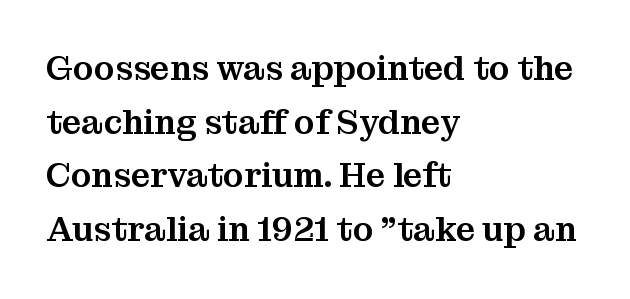
{"serif": "yes", "italic": "no", "width": "normal", "stroke_contrast": "medium", "x_height": "medium", "monospaced": "no", "underline": "no", "align": "left", "line_spacing": "normal", "line_spacing_ratio": 1.58, "letter_spacing": "normal", "letter_spacing_em": 0.0, "glyph_px": 34}
